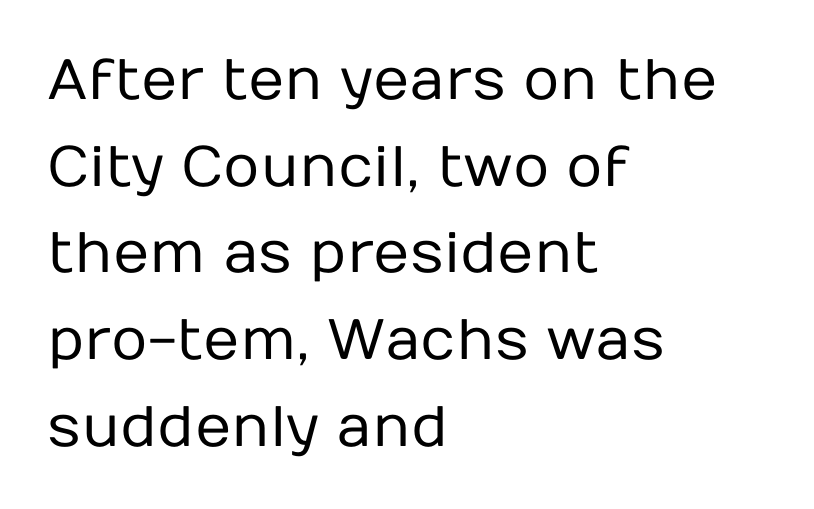
{"serif": "no", "italic": "no", "bold": "no", "weight": "regular", "width": "normal", "stroke_contrast": "low", "x_height": "medium", "monospaced": "no", "underline": "no", "align": "left", "line_spacing": "normal", "line_spacing_ratio": 1.52, "letter_spacing": "normal", "letter_spacing_em": 0.0, "glyph_px": 57}
